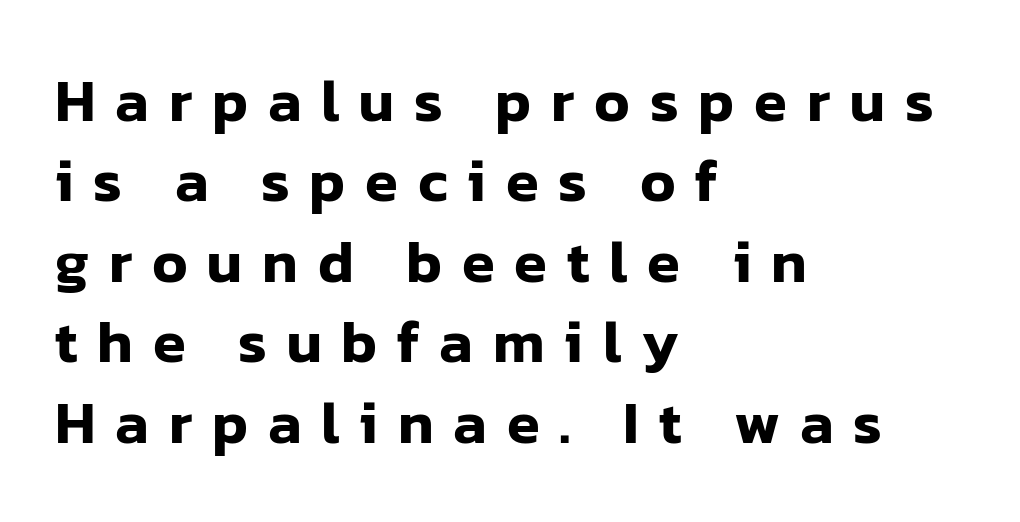
Q: Is the text italic (slanted)? A: No, it is upright.
Q: Is the typeface a serif or a sans-serif typeface? A: Sans-serif.
Q: Is the text underlined? A: No.
Q: How is the paragraph aligned? A: Left-aligned.
Q: Is the spacing between letters normal or unusually wide? A: Unusually wide.
Q: Is the spacing between lines tight, normal or loose? A: Normal.
Q: Width (condensed, normal, or wide)? A: Normal.
Q: Stroke contrast? A: Low.
Q: x-height? A: Medium.
Q: Monospaced? A: No.
